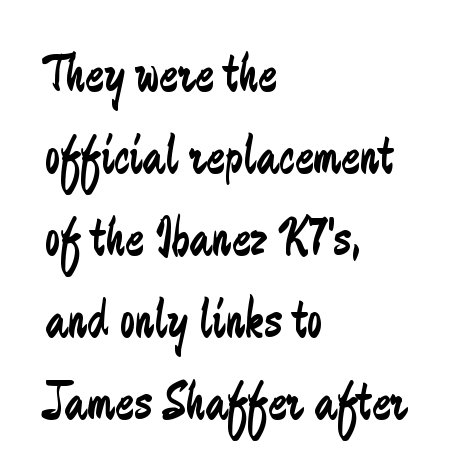
Quick note: underline off. A typesetter would call this proportional, since set widths differ per character. Each new line begins a customary step beneath the previous one. The typeface chosen for these lines omits serifs. Is this a heavy cut? Hardly; it is regular or lighter.
